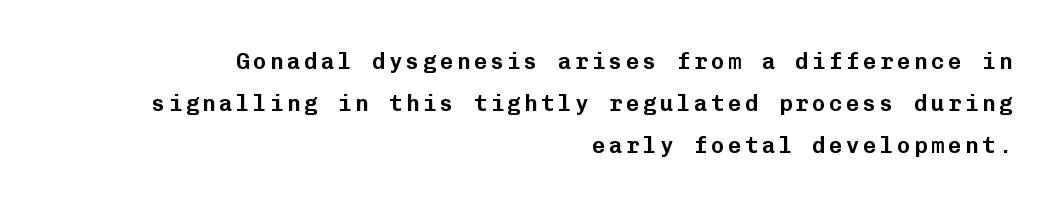
The image shows 22 px text type, upright; set right-aligned, loose line spacing (1.91x), not underlined.
